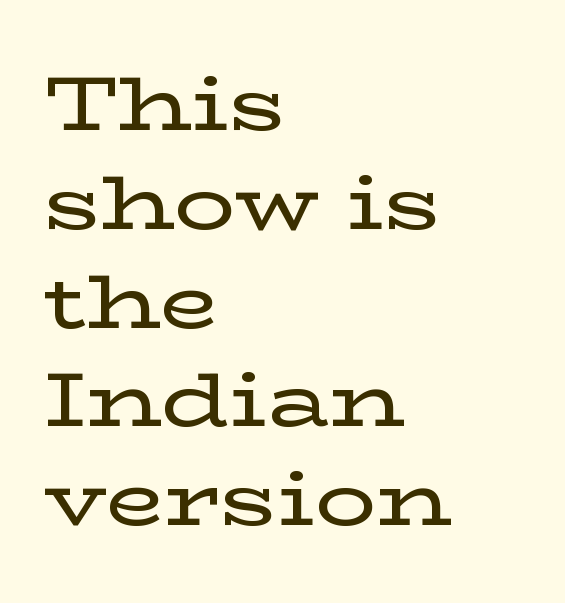
{"serif": "yes", "italic": "no", "width": "wide", "stroke_contrast": "low", "x_height": "medium", "monospaced": "no", "underline": "no", "align": "left", "line_spacing": "normal", "line_spacing_ratio": 1.3, "letter_spacing": "normal", "letter_spacing_em": 0.0, "glyph_px": 76}
